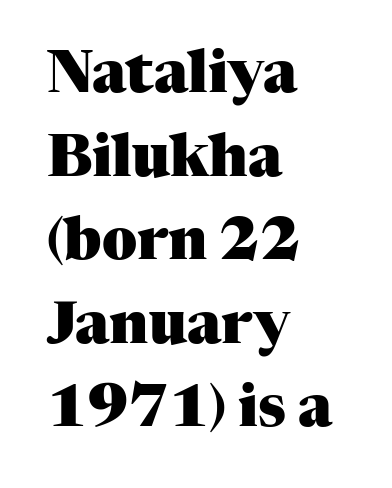
Descenders are the only things crossing below the line. The ragged edge is on the right, which tells us the setting is flush left. Words appear dense and cohesive because spacing is normal. Does the type have serifs? Yes, each stem ends in a small foot.
